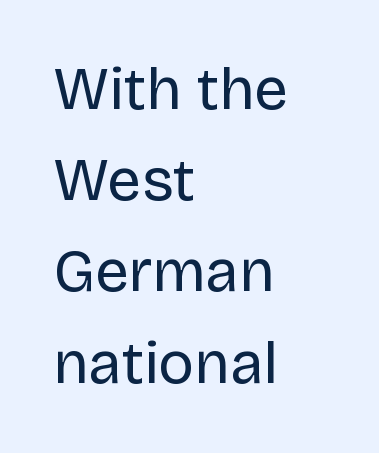
{"serif": "no", "italic": "no", "bold": "no", "weight": "regular", "width": "normal", "stroke_contrast": "low", "x_height": "large", "monospaced": "no", "underline": "no", "align": "left", "line_spacing": "normal", "line_spacing_ratio": 1.52, "letter_spacing": "normal", "letter_spacing_em": 0.0, "glyph_px": 60}
